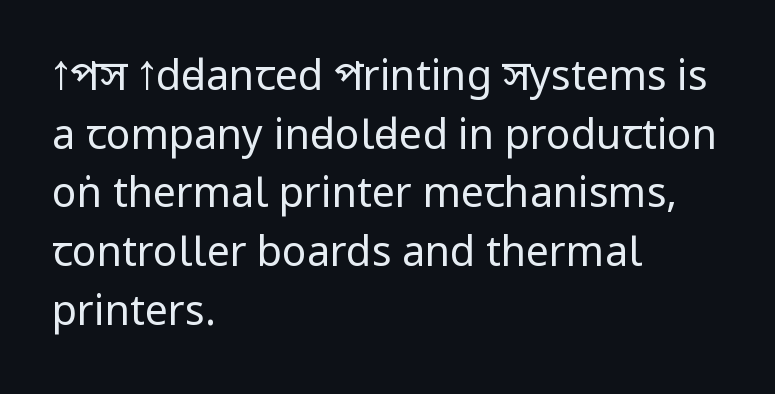
The image shows 41 px regular-weight, condensed sans-serif type, upright; set left-aligned, normal line spacing (1.43x), normal letter spacing, not underlined; low stroke contrast.
